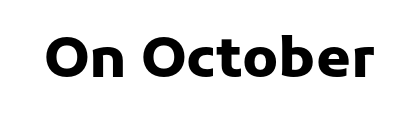
Each letter keeps its own natural width here, so spacing adapts to shape. The space directly below the letters is spotless. Between one letter and the next there's only the usual sliver of space. The type sits square on the baseline with zero lean. This is heavy type, rendered in bold. Font category for this specimen: sans-serif.
